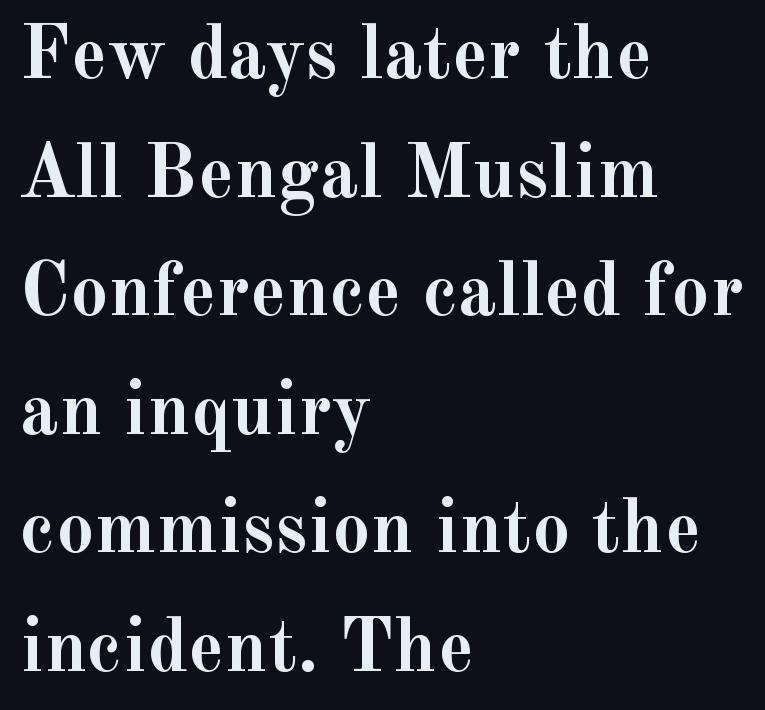
The letters sit at their default tracking, neither squeezed nor spread. The words here are not underlined. Notice how the stems are strictly vertical — no italics here. If you drew a ruler down the left edge, every line would touch it. Spacing verdict: proportional, widths tailored to each character. These lines are composed in type with serifs.
